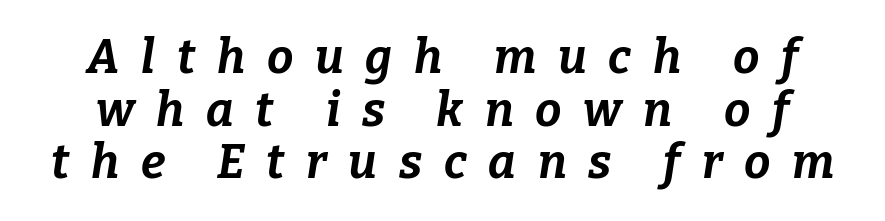
{"italic": "yes", "lean": "right", "slant_degrees": 9, "bold": "yes", "weight": "bold", "width": "normal", "stroke_contrast": "low", "x_height": "medium", "monospaced": "no", "underline": "no", "line_spacing": "tight", "line_spacing_ratio": 1.12, "letter_spacing": "wide", "letter_spacing_em": 0.46, "glyph_px": 47}
